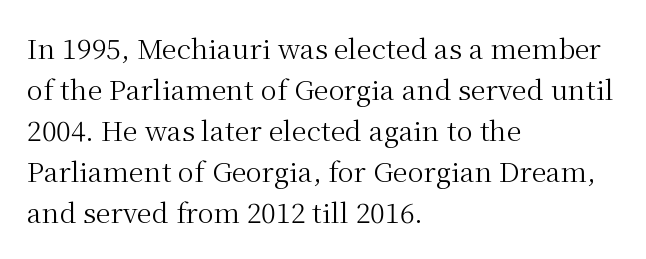
{"italic": "no", "bold": "no", "underline": "no", "align": "left", "line_spacing": "normal", "line_spacing_ratio": 1.52, "letter_spacing": "normal", "letter_spacing_em": 0.0, "glyph_px": 27}
